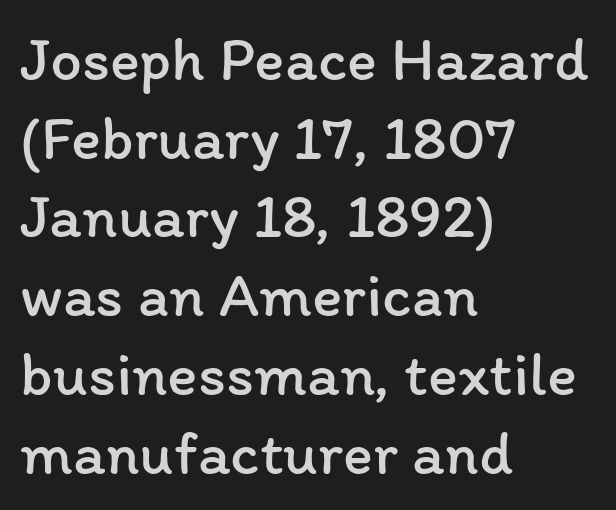
The image shows 63 px regular-weight type, upright; set left-aligned, normal line spacing (1.25x), normal letter spacing, not underlined; low stroke contrast and a medium x-height.
